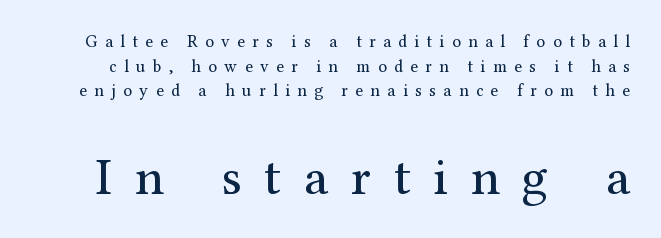
Q: Is the text bold? A: No.
Q: Is the text italic (slanted)? A: No, it is upright.
Q: Is the typeface a serif or a sans-serif typeface? A: Serif.
Q: Is the text underlined? A: No.
Q: Is the spacing between letters normal or unusually wide? A: Unusually wide.
Q: Is the spacing between lines tight, normal or loose? A: Normal.
Q: Which block of text is set in a larger size, the first (top) or the second (bottom)? A: The second (bottom) one.
Q: Width (condensed, normal, or wide)? A: Normal.
Q: Stroke contrast? A: Medium.
Q: x-height? A: Medium.
Q: Monospaced? A: No.
